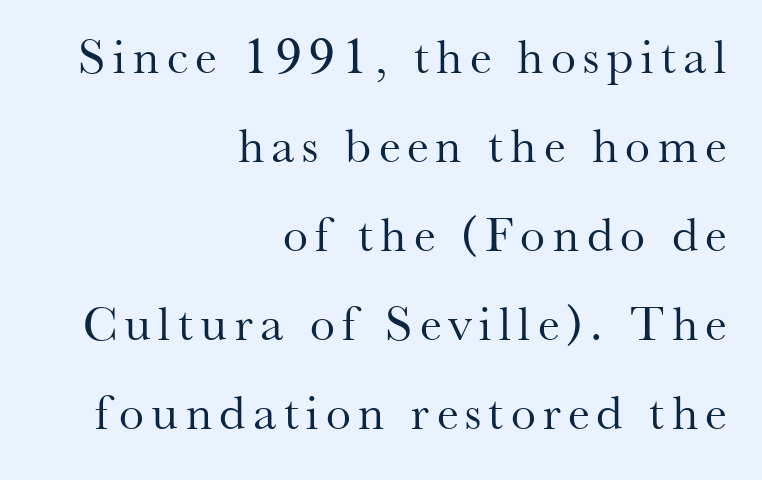
{"serif": "yes", "italic": "no", "bold": "no", "weight": "regular", "width": "normal", "stroke_contrast": "medium", "x_height": "small", "monospaced": "no", "underline": "no", "align": "right", "line_spacing_ratio": 1.78, "glyph_px": 50}
